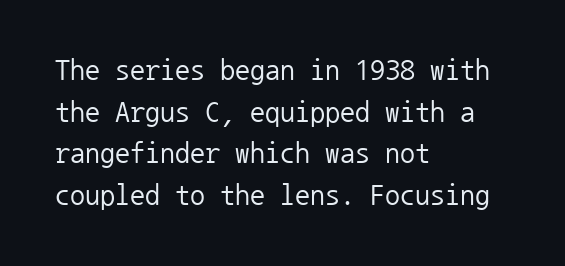
{"serif": "no", "italic": "no", "bold": "no", "weight": "regular", "width": "normal", "stroke_contrast": "low", "x_height": "medium", "monospaced": "yes", "underline": "no", "align": "left", "line_spacing": "normal", "line_spacing_ratio": 1.39, "letter_spacing": "normal", "letter_spacing_em": 0.0, "glyph_px": 30}
